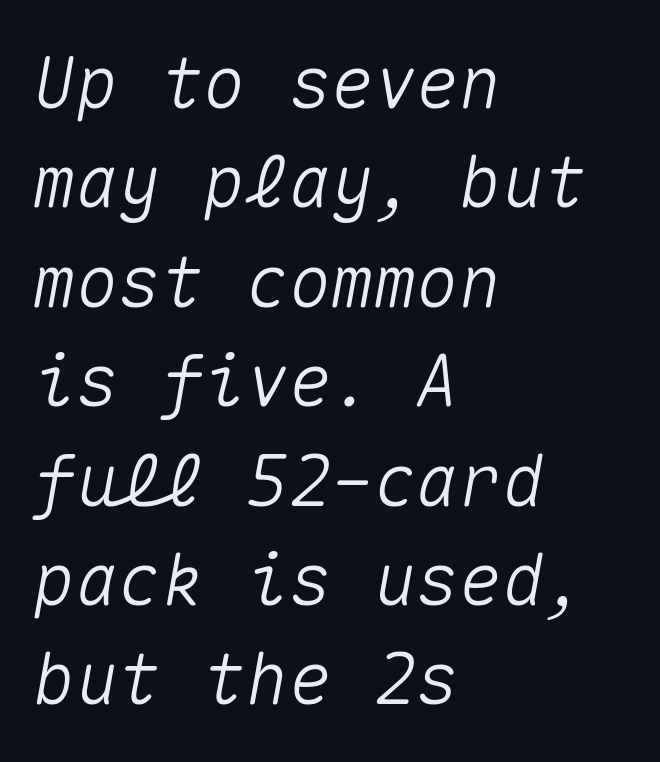
Is the block centered? No — it sits flush against the left margin. Does the lettering tilt? It does — this is italic. The letters sit at their default tracking, neither squeezed nor spread. These lines are rendered in a fixed-pitch font.
